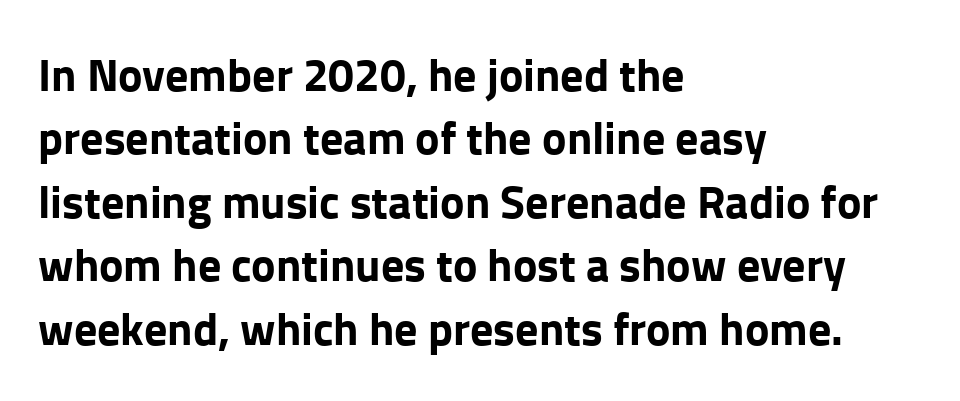
Q: Is the text bold? A: Yes.
Q: Is the text italic (slanted)? A: No, it is upright.
Q: Is the typeface a serif or a sans-serif typeface? A: Sans-serif.
Q: Is the text underlined? A: No.
Q: How is the paragraph aligned? A: Left-aligned.
Q: Is the spacing between letters normal or unusually wide? A: Normal.
Q: Is the spacing between lines tight, normal or loose? A: Normal.
Q: Width (condensed, normal, or wide)? A: Normal.
Q: Stroke contrast? A: Low.
Q: x-height? A: Medium.
Q: Monospaced? A: No.
